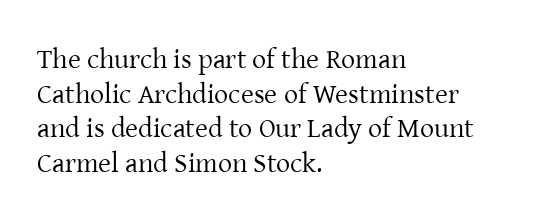
Q: Is the text bold? A: No.
Q: Is the text italic (slanted)? A: No, it is upright.
Q: Is the typeface a serif or a sans-serif typeface? A: Serif.
Q: Is the text underlined? A: No.
Q: How is the paragraph aligned? A: Left-aligned.
Q: Is the spacing between letters normal or unusually wide? A: Normal.
Q: Width (condensed, normal, or wide)? A: Normal.
Q: Stroke contrast? A: Low.
Q: x-height? A: Medium.
Q: Monospaced? A: No.
